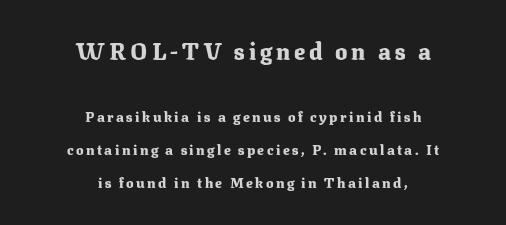
Q: Is the text bold? A: Yes.
Q: Is the text italic (slanted)? A: No, it is upright.
Q: Is the text underlined? A: No.
Q: How is the paragraph aligned? A: Centered.
Q: Is the spacing between lines tight, normal or loose? A: Loose.
Q: Which block of text is set in a larger size, the first (top) or the second (bottom)? A: The first (top) one.
